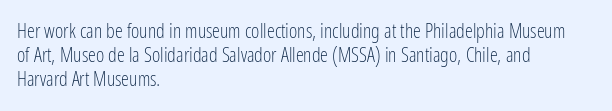
{"italic": "no", "bold": "no", "underline": "no", "align": "left", "line_spacing_ratio": 1.21, "letter_spacing": "normal", "letter_spacing_em": 0.0, "glyph_px": 20}
